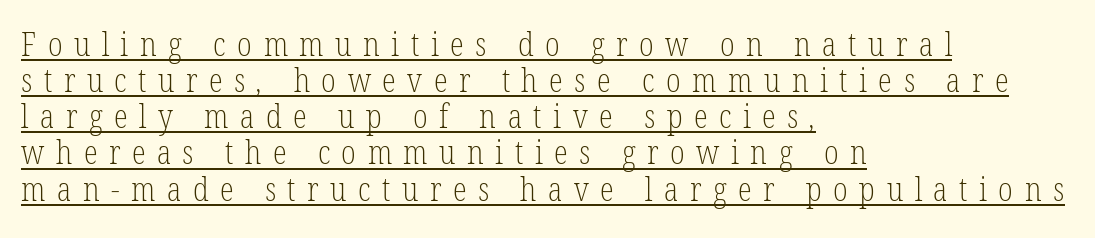
The image shows 32 px light, condensed serif type; set left-aligned, tight line spacing (1.13x), unusually wide letter spacing (+0.36 em), underlined; low stroke contrast and a medium x-height.
